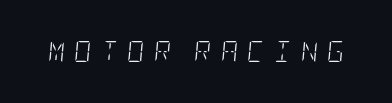
{"italic": "yes", "lean": "right", "slant_degrees": 5, "bold": "no", "underline": "no", "letter_spacing": "wide", "letter_spacing_em": 0.45, "glyph_px": 21}
